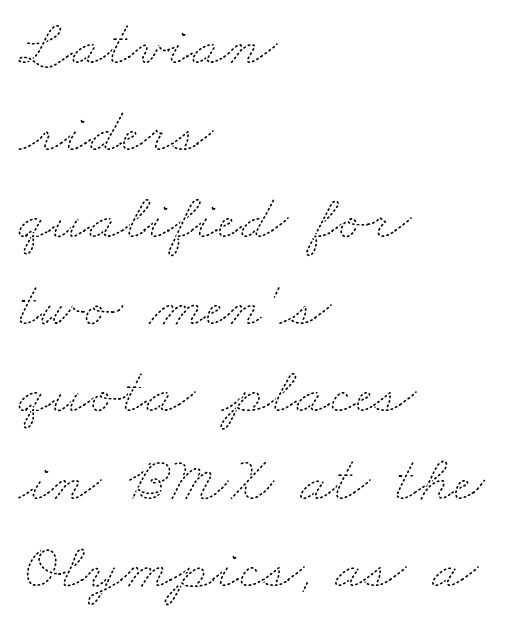
The image shows 66 px thin, wide type; set left-aligned, normal line spacing (1.32x), normal letter spacing, not underlined; medium stroke contrast and a small x-height.
